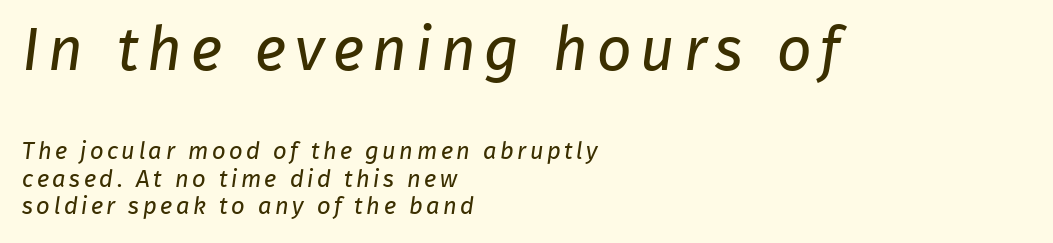
Descenders hang freely into open space. The designer gave the opening block more size than the closing block. Letters have the restrained weight of plain body copy at most. These lines are rendered in a variable-pitch font.
